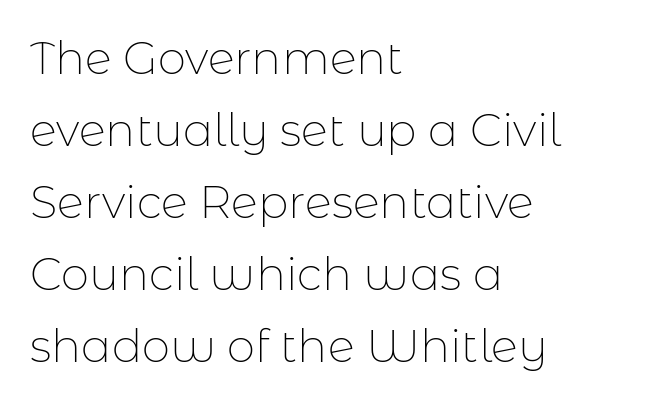
{"serif": "no", "italic": "no", "bold": "no", "weight": "thin", "width": "normal", "stroke_contrast": "low", "x_height": "medium", "monospaced": "no", "underline": "no", "align": "left", "line_spacing": "normal", "line_spacing_ratio": 1.6, "letter_spacing": "normal", "letter_spacing_em": 0.0, "glyph_px": 45}
